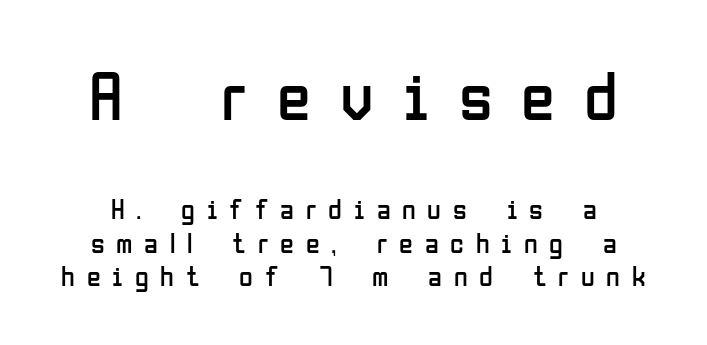
Q: Is the text bold? A: No.
Q: Is the text italic (slanted)? A: No, it is upright.
Q: Is the typeface a serif or a sans-serif typeface? A: Sans-serif.
Q: Is the text underlined? A: No.
Q: Is the spacing between letters normal or unusually wide? A: Unusually wide.
Q: Which block of text is set in a larger size, the first (top) or the second (bottom)? A: The first (top) one.
Q: Width (condensed, normal, or wide)? A: Condensed.
Q: Stroke contrast? A: Low.
Q: x-height? A: Medium.
Q: Monospaced? A: No.
